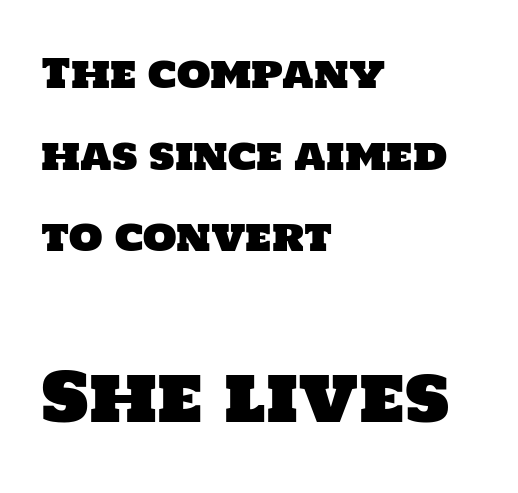
{"serif": "no", "width": "normal", "stroke_contrast": "low", "x_height": "large", "monospaced": "no", "underline": "no", "align": "left", "line_spacing": "loose", "line_spacing_ratio": 2.09, "letter_spacing": "normal", "letter_spacing_em": 0.0, "larger_block": "second", "size_ratio": 1.74, "glyph_px": 68}
